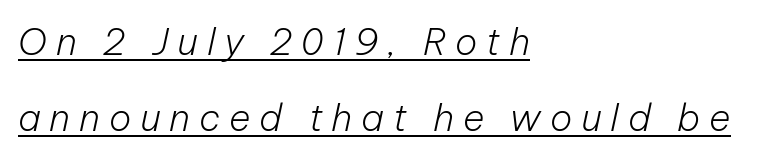
{"italic": "yes", "lean": "right", "slant_degrees": 12, "bold": "no", "weight": "light", "width": "normal", "stroke_contrast": "low", "x_height": "medium", "monospaced": "no", "underline": "yes", "align": "left", "line_spacing": "loose", "line_spacing_ratio": 2.06, "letter_spacing": "wide", "letter_spacing_em": 0.24, "glyph_px": 37}
